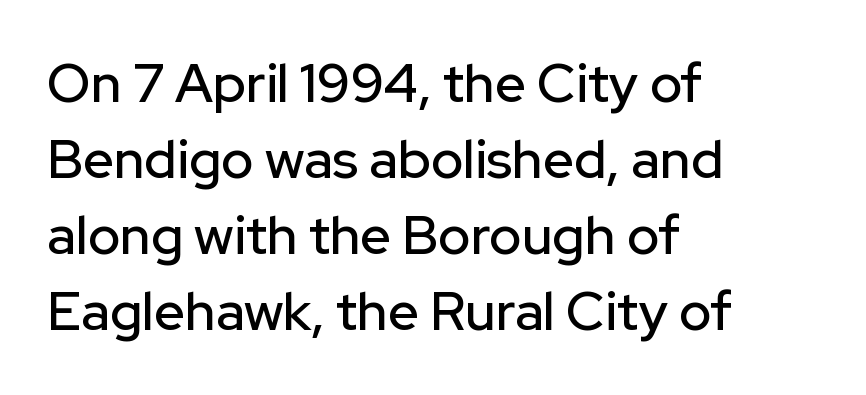
The image shows 54 px sans-serif type, upright; set left-aligned, normal line spacing (1.41x), normal letter spacing, not underlined; low stroke contrast and a medium x-height.
